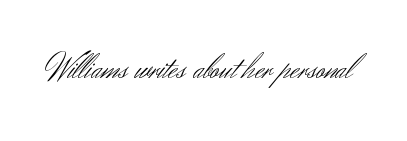
Q: Is the text bold? A: No.
Q: Is the text italic (slanted)? A: Yes.
Q: Is the typeface a serif or a sans-serif typeface? A: Sans-serif.
Q: Is the text underlined? A: No.
Q: Is the spacing between letters normal or unusually wide? A: Normal.
Q: Width (condensed, normal, or wide)? A: Normal.
Q: Stroke contrast? A: Medium.
Q: x-height? A: Small.
Q: Monospaced? A: No.
